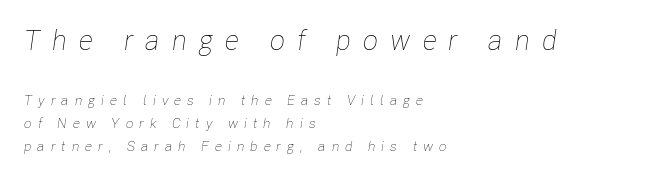
Proportional: the letters do not fall into vertical columns. This reads as an unemphasized weight, regular at the heaviest. Larger block? The one above; the one below is distinctly smaller. The lettering tilts uniformly, giving the passage an italic look. How would I describe the line gaps? Plain and ordinary. Each row of text sits above clean, open space.
